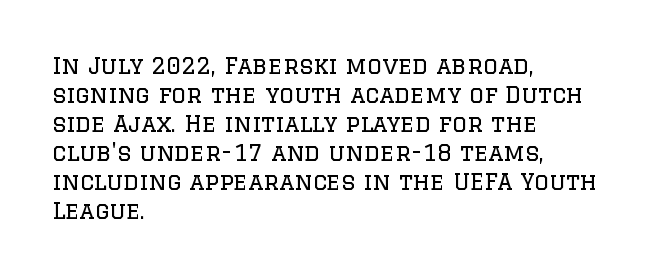
The image shows 23 px text type, upright; set left-aligned, normal line spacing (1.26x), normal letter spacing, not underlined.
